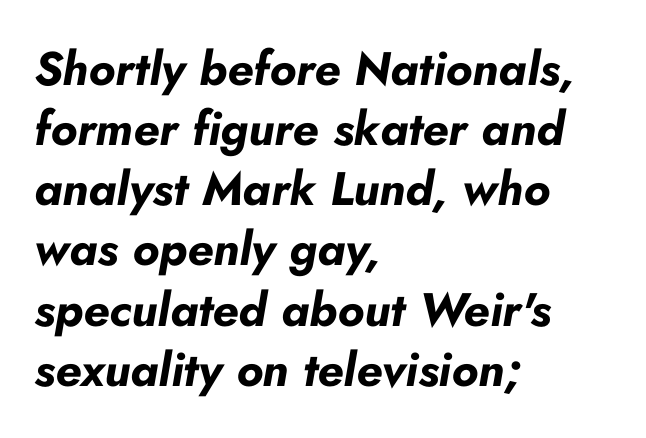
Q: Is the text bold? A: Yes.
Q: Is the text italic (slanted)? A: Yes, it leans right by about 10 degrees.
Q: Is the text underlined? A: No.
Q: How is the paragraph aligned? A: Left-aligned.
Q: Is the spacing between letters normal or unusually wide? A: Normal.
Q: Is the spacing between lines tight, normal or loose? A: Normal.
Q: Width (condensed, normal, or wide)? A: Normal.
Q: Stroke contrast? A: Low.
Q: x-height? A: Small.
Q: Monospaced? A: No.
